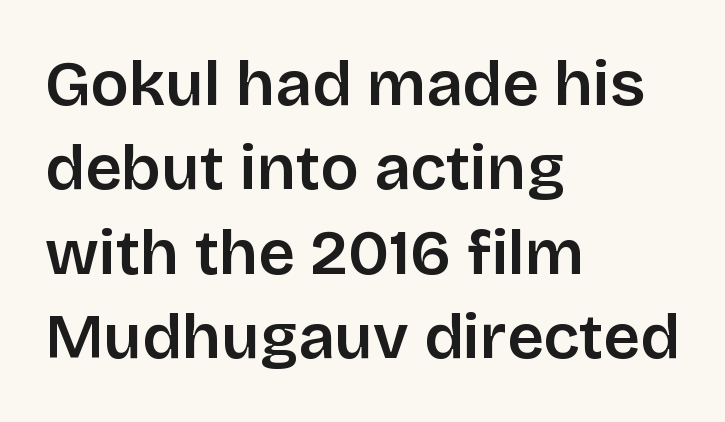
Q: Is the text italic (slanted)? A: No, it is upright.
Q: Is the typeface a serif or a sans-serif typeface? A: Sans-serif.
Q: Is the text underlined? A: No.
Q: How is the paragraph aligned? A: Left-aligned.
Q: Is the spacing between letters normal or unusually wide? A: Normal.
Q: Is the spacing between lines tight, normal or loose? A: Normal.
Q: Width (condensed, normal, or wide)? A: Normal.
Q: Stroke contrast? A: Low.
Q: x-height? A: Large.
Q: Monospaced? A: No.
